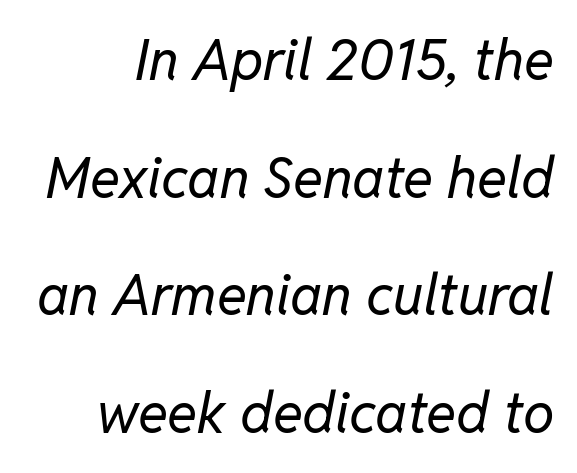
{"italic": "yes", "lean": "right", "slant_degrees": 11, "bold": "no", "weight": "regular", "width": "normal", "stroke_contrast": "low", "x_height": "medium", "monospaced": "no", "underline": "no", "line_spacing": "loose", "line_spacing_ratio": 2.1, "letter_spacing": "normal", "letter_spacing_em": 0.0, "glyph_px": 56}
